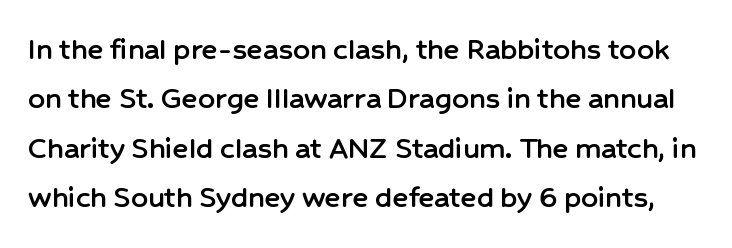
Q: Is the text italic (slanted)? A: No, it is upright.
Q: Is the typeface a serif or a sans-serif typeface? A: Sans-serif.
Q: Is the text underlined? A: No.
Q: Is the spacing between letters normal or unusually wide? A: Normal.
Q: Is the spacing between lines tight, normal or loose? A: Normal.
Q: Width (condensed, normal, or wide)? A: Normal.
Q: Stroke contrast? A: Low.
Q: x-height? A: Medium.
Q: Monospaced? A: No.
